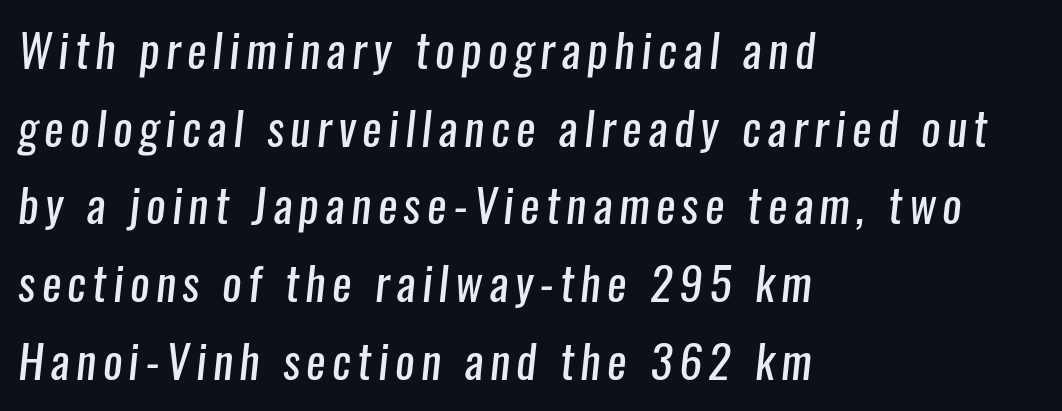
Typographically, this falls in the sans-serif category. Think of a printed novel: that variable character pitch is what you see here. In CSS terms this would be text-align: left. Line spacing here is normal.
